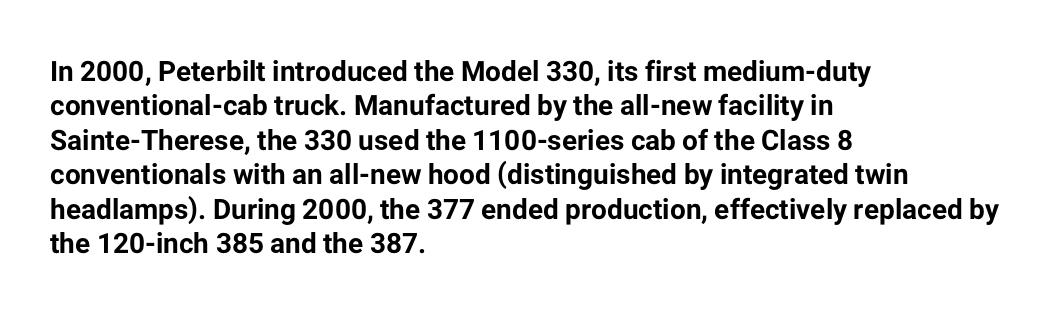
Q: Is the text bold? A: Yes.
Q: Is the text italic (slanted)? A: No, it is upright.
Q: Is the typeface a serif or a sans-serif typeface? A: Sans-serif.
Q: Is the text underlined? A: No.
Q: How is the paragraph aligned? A: Left-aligned.
Q: Is the spacing between letters normal or unusually wide? A: Normal.
Q: Width (condensed, normal, or wide)? A: Normal.
Q: Stroke contrast? A: Low.
Q: x-height? A: Medium.
Q: Monospaced? A: No.
